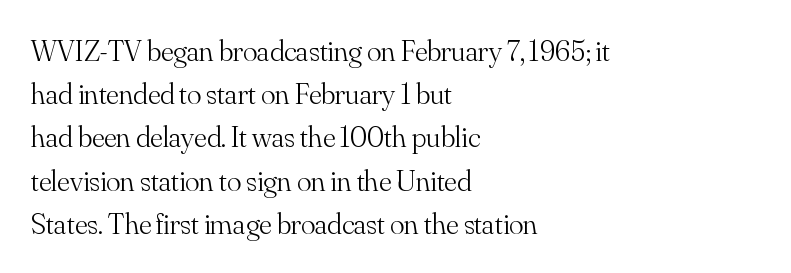
Left-aligned paragraph, ragged on the right. Heft: none added — not bold. Vertically, the passage feels balanced, rows spaced as you'd expect. The characters display serif detailing at their extremities.
